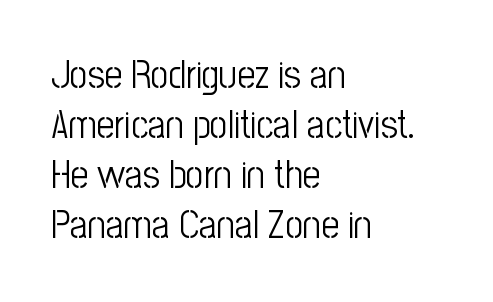
Q: Is the text bold? A: No.
Q: Is the text italic (slanted)? A: No, it is upright.
Q: Is the typeface a serif or a sans-serif typeface? A: Sans-serif.
Q: Is the text underlined? A: No.
Q: How is the paragraph aligned? A: Left-aligned.
Q: Is the spacing between letters normal or unusually wide? A: Normal.
Q: Is the spacing between lines tight, normal or loose? A: Normal.
Q: Width (condensed, normal, or wide)? A: Condensed.
Q: Stroke contrast? A: Low.
Q: x-height? A: Medium.
Q: Monospaced? A: No.
